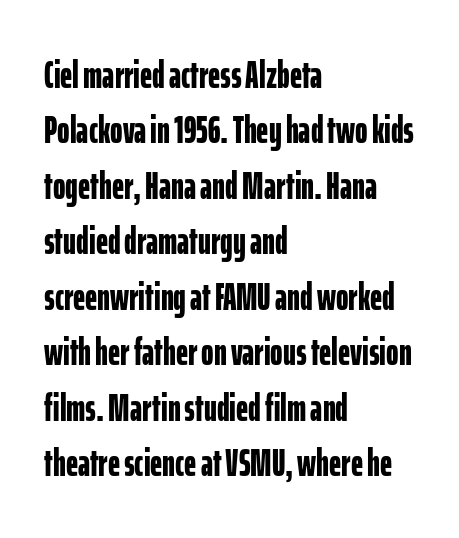
Q: Is the text bold? A: Yes.
Q: Is the text italic (slanted)? A: No, it is upright.
Q: Is the typeface a serif or a sans-serif typeface? A: Sans-serif.
Q: Is the text underlined? A: No.
Q: How is the paragraph aligned? A: Left-aligned.
Q: Is the spacing between letters normal or unusually wide? A: Normal.
Q: Is the spacing between lines tight, normal or loose? A: Normal.
Q: Width (condensed, normal, or wide)? A: Condensed.
Q: Stroke contrast? A: Low.
Q: x-height? A: Medium.
Q: Monospaced? A: No.
